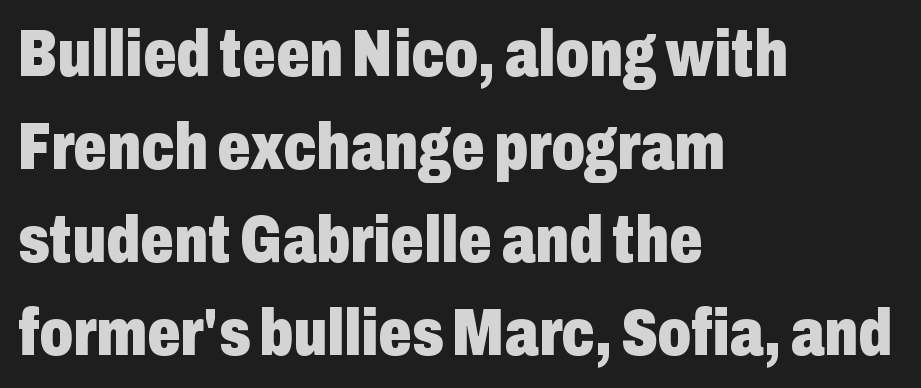
Descenders are the only things crossing below the line. A sans-serif font was chosen for this passage. All the whitespace from short lines collects on the right. Proportional: the letters do not fall into vertical columns. The characters look thick and weighty, a clear bold. Upright lettering throughout.
